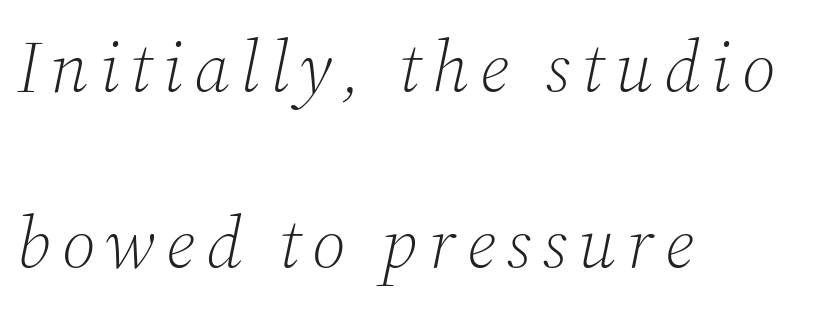
The image shows 72 px light serif type, italic (leaning right); set left-aligned, loose line spacing (2.45x), not underlined; medium stroke contrast and a medium x-height.
